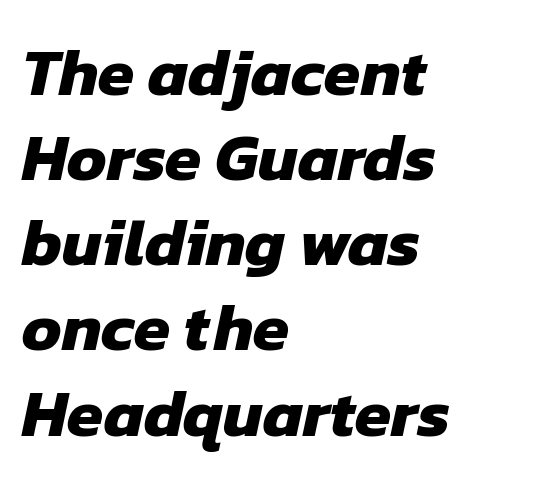
Q: Is the text bold? A: Yes.
Q: Is the typeface a serif or a sans-serif typeface? A: Sans-serif.
Q: Is the text underlined? A: No.
Q: How is the paragraph aligned? A: Left-aligned.
Q: Is the spacing between letters normal or unusually wide? A: Normal.
Q: Is the spacing between lines tight, normal or loose? A: Normal.
Q: Width (condensed, normal, or wide)? A: Normal.
Q: Stroke contrast? A: Low.
Q: x-height? A: Medium.
Q: Monospaced? A: No.
